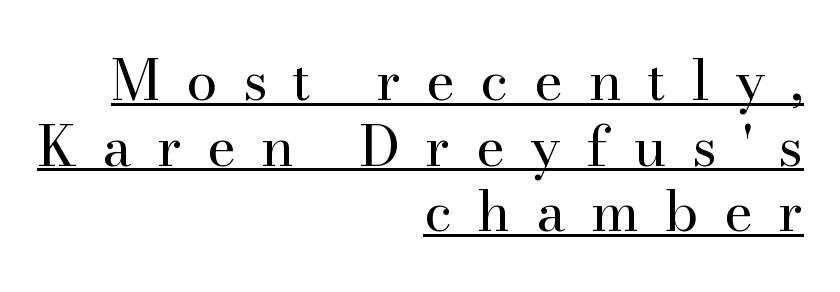
The image shows 56 px regular-weight serif type, upright; set right-aligned, line spacing 1.17x, unusually wide letter spacing (+0.45 em), underlined; high stroke contrast and a small x-height.
